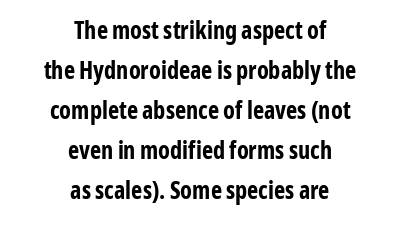
{"italic": "no", "bold": "yes", "underline": "no", "align": "center", "line_spacing": "normal", "line_spacing_ratio": 1.67, "letter_spacing": "normal", "letter_spacing_em": 0.0, "glyph_px": 24}
